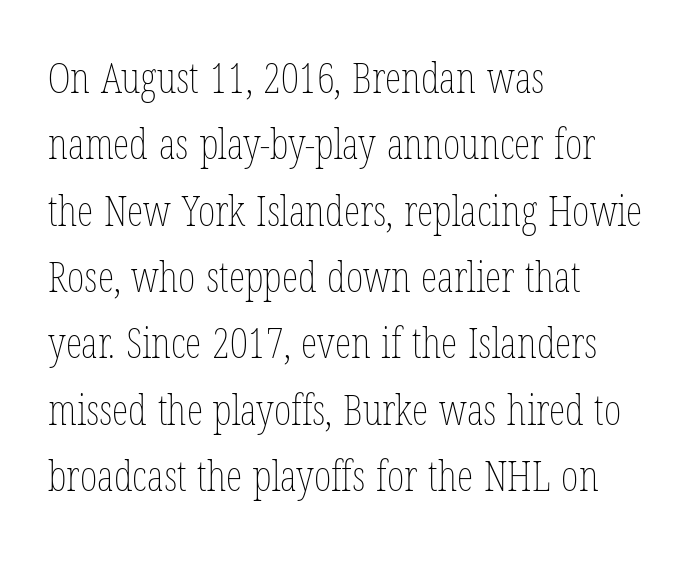
The image shows 42 px thin, condensed type, upright; set left-aligned, normal line spacing (1.58x), normal letter spacing, not underlined; low stroke contrast and a medium x-height.
